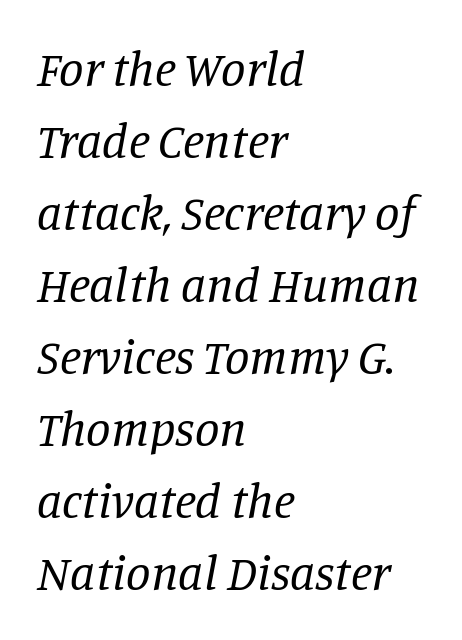
The baseline area is clear. The strokes are not fattened; the text isn't bold. Note: serifs present on the glyphs. Varying glyph widths throughout — classic text-font behaviour. Is the block centered? No — it sits flush against the left margin.
